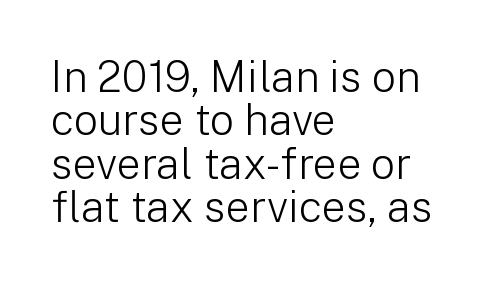
The image shows 43 px light sans-serif type, upright; set left-aligned, tight line spacing (1.01x), normal letter spacing, not underlined; low stroke contrast and a medium x-height.
